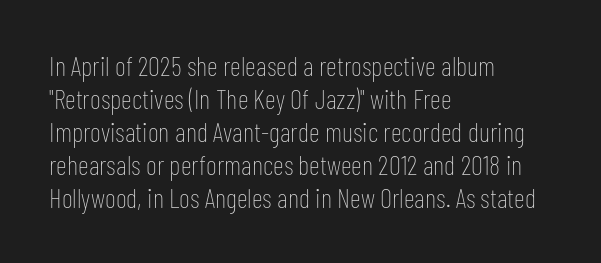
Q: Is the text bold? A: No.
Q: Is the text italic (slanted)? A: No, it is upright.
Q: Is the text underlined? A: No.
Q: How is the paragraph aligned? A: Left-aligned.
Q: Is the spacing between letters normal or unusually wide? A: Normal.
